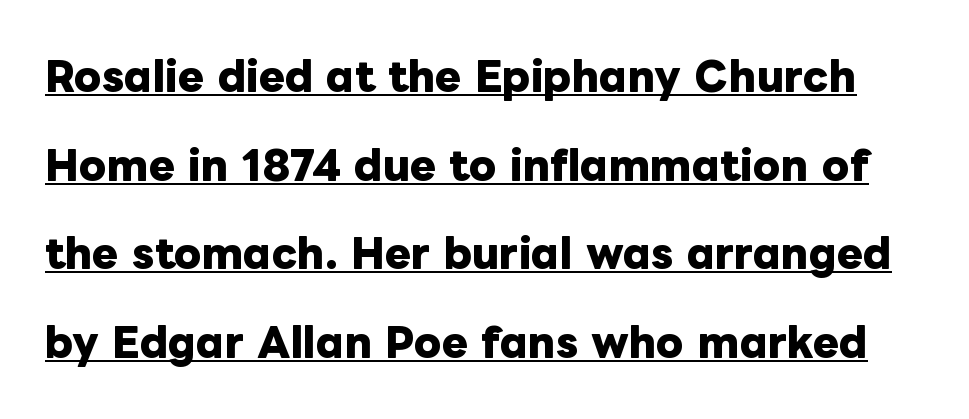
Q: Is the text bold? A: Yes.
Q: Is the text italic (slanted)? A: No, it is upright.
Q: Is the text underlined? A: Yes.
Q: Is the spacing between letters normal or unusually wide? A: Normal.
Q: Is the spacing between lines tight, normal or loose? A: Loose.
Q: Width (condensed, normal, or wide)? A: Normal.
Q: Stroke contrast? A: Low.
Q: x-height? A: Medium.
Q: Monospaced? A: No.
